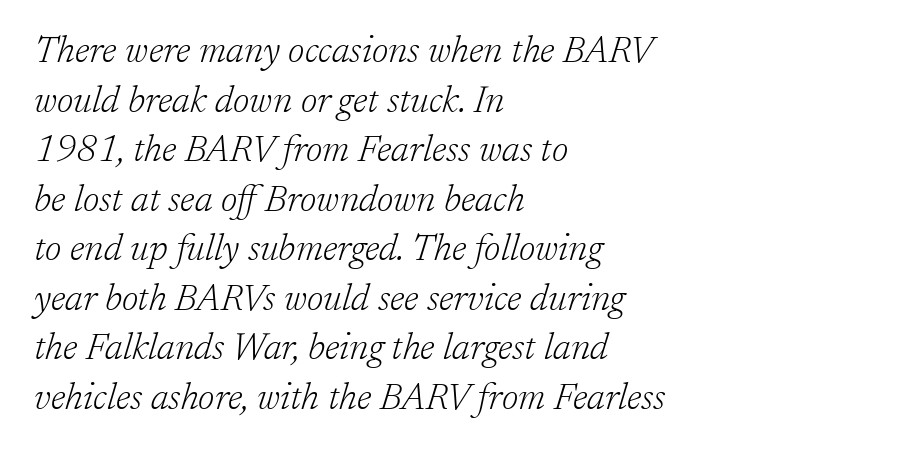
The typesetter chose a ragged-right arrangement here. The characters display serif detailing at their extremities. Character widths vary here, with narrow letters taking less room than wide ones. Vertical stems look standard width or narrower in stroke.
